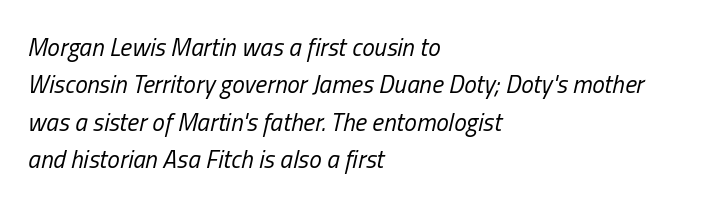
The image shows 25 px text type, italic (leaning right); set left-aligned, normal line spacing (1.5x), normal letter spacing, not underlined.
